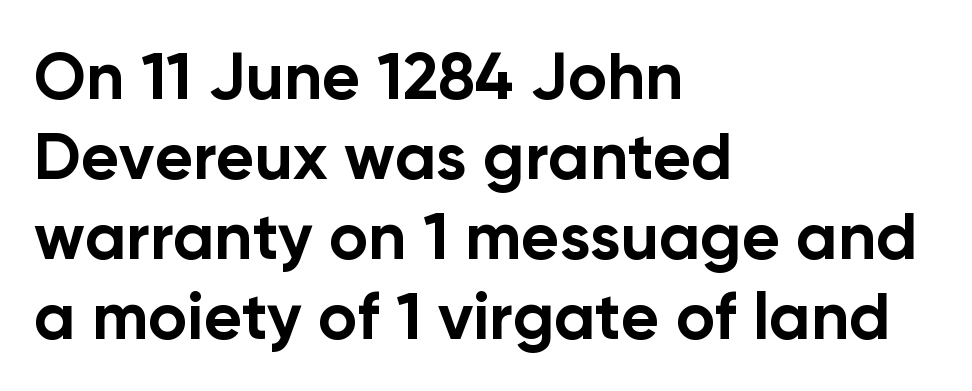
The image shows 66 px bold sans-serif type, upright; set left-aligned, line spacing 1.21x, normal letter spacing, not underlined; low stroke contrast and a medium x-height.
